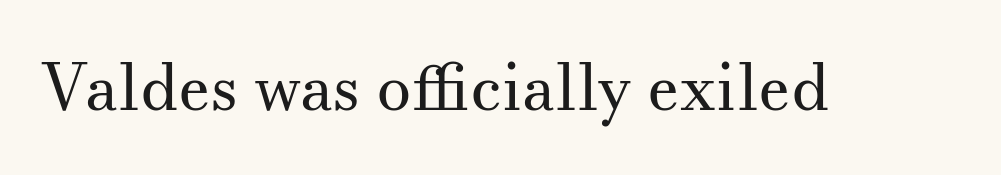
The image shows 63 px regular-weight serif type, upright; set normal letter spacing, not underlined; medium stroke contrast and a small x-height.
